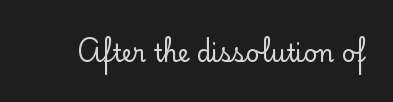
{"italic": "no", "underline": "no", "letter_spacing": "normal", "letter_spacing_em": 0.0, "glyph_px": 24}
